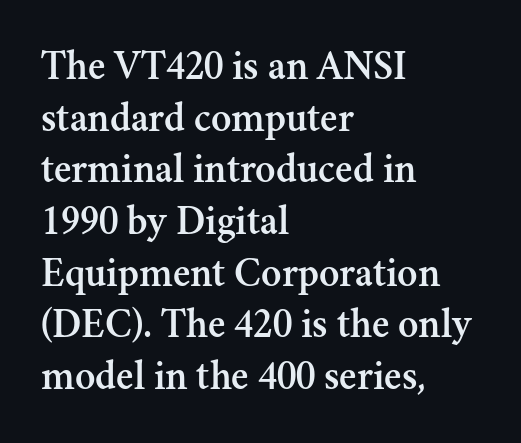
{"serif": "yes", "italic": "no", "width": "normal", "stroke_contrast": "medium", "x_height": "small", "monospaced": "no", "underline": "no", "align": "left", "line_spacing_ratio": 1.23, "letter_spacing": "normal", "letter_spacing_em": 0.0, "glyph_px": 42}
